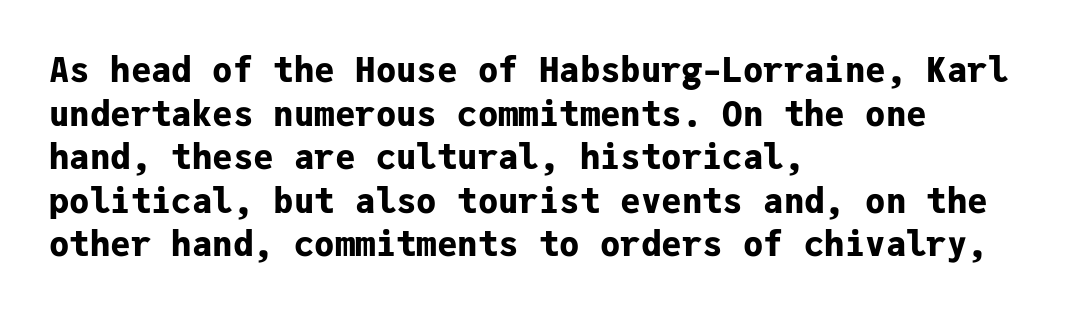
The rows are spaced the way most documents space them. Does the lettering tilt? It doesn't — this is upright. Spacing between characters is what you'd get straight out of the box. Unmarked baselines from the first word to the last. Fixed-width glyphs throughout — classic coding-font behaviour.
